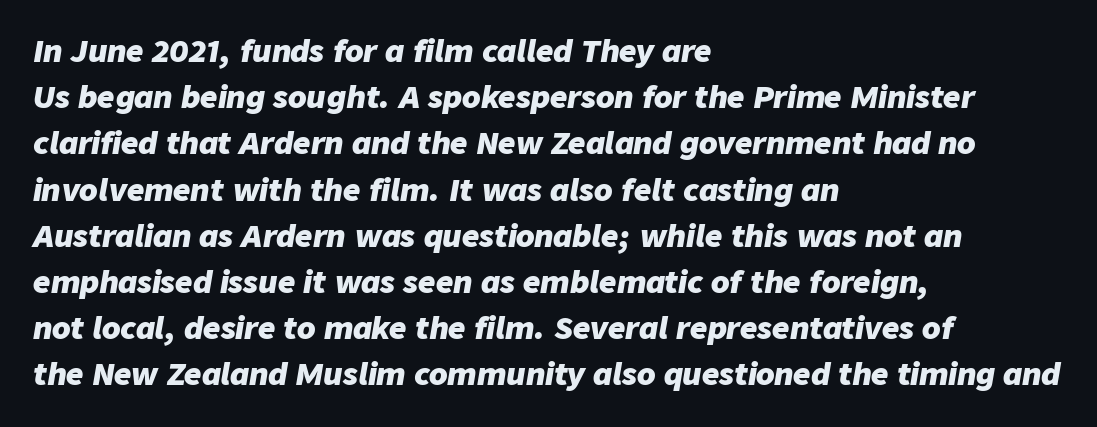
The image shows 30 px heavy type, italic (leaning right); set left-aligned, normal line spacing (1.54x), normal letter spacing, not underlined; low stroke contrast and a medium x-height.
